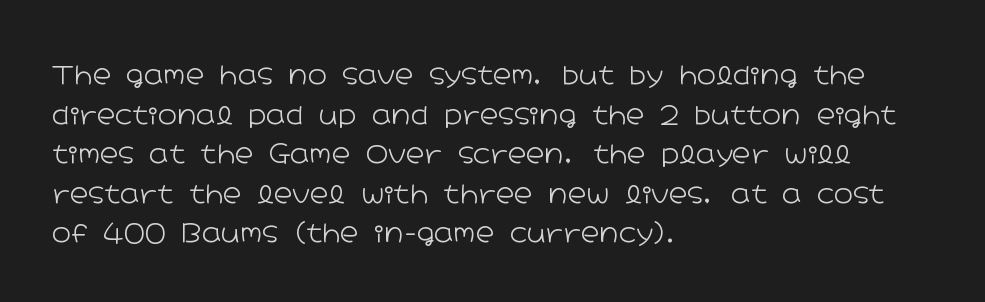
The block of text has a typical density, with ordinary space between rows. The line texture is even and compact thanks to regular tracking. Nothing heavy about these letters — not bold at all. Which margin do the lines hug? The left one — the right edge is uneven.
